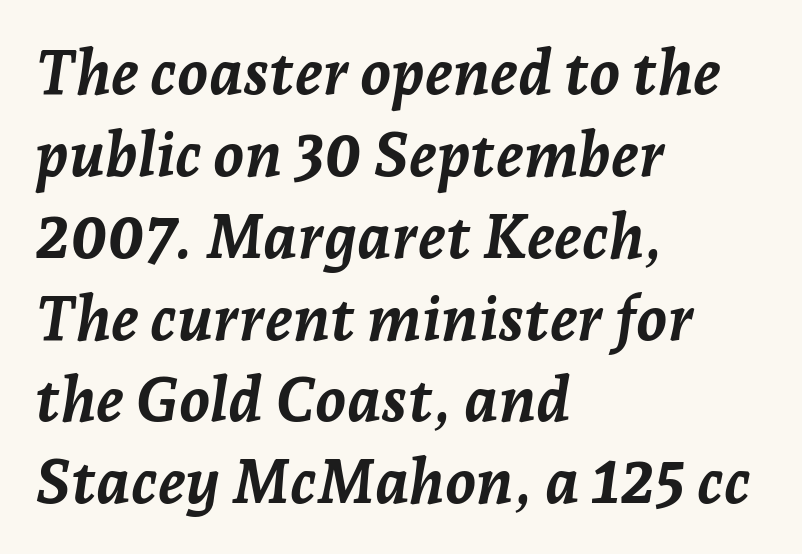
The image shows 62 px semibold type, italic (leaning right); set left-aligned, normal line spacing (1.32x), normal letter spacing, not underlined; low stroke contrast and a medium x-height.
